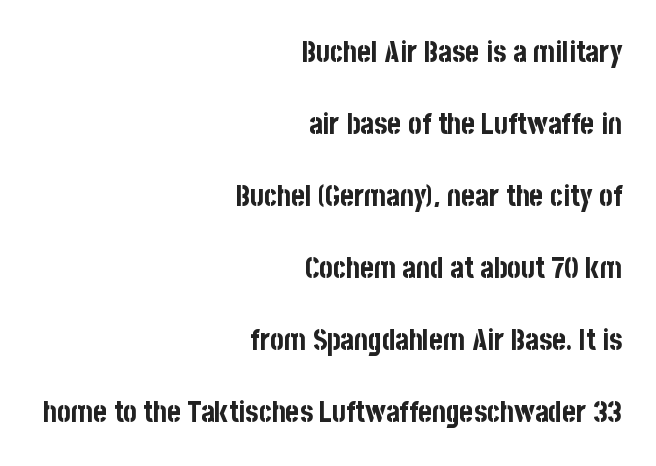
{"serif": "no", "italic": "no", "bold": "yes", "weight": "bold", "width": "condensed", "stroke_contrast": "low", "x_height": "large", "monospaced": "no", "underline": "no", "align": "right", "line_spacing": "loose", "line_spacing_ratio": 2.48, "letter_spacing": "normal", "letter_spacing_em": 0.0, "glyph_px": 29}
